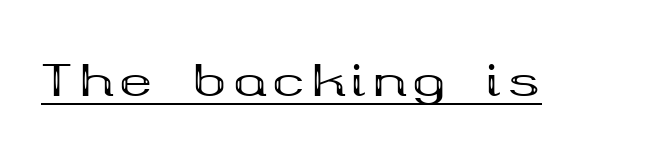
{"serif": "yes", "italic": "no", "bold": "yes", "weight": "bold", "width": "wide", "stroke_contrast": "medium", "x_height": "medium", "monospaced": "no", "underline": "yes", "glyph_px": 44}
